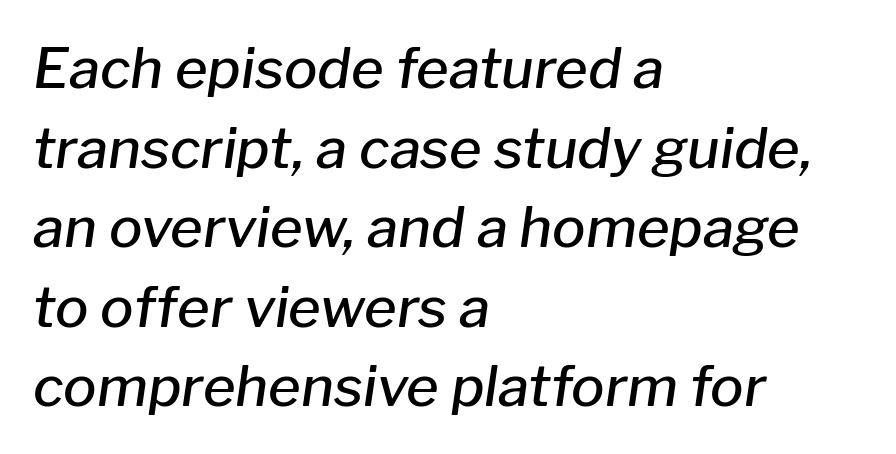
The image shows 56 px semibold type, italic (leaning right); set left-aligned, normal line spacing (1.42x), normal letter spacing, not underlined; low stroke contrast and a medium x-height.
